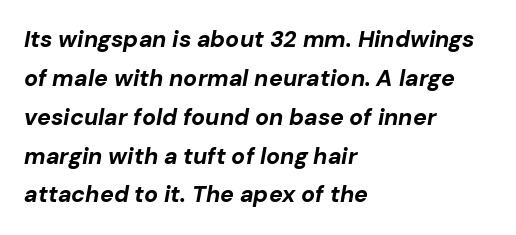
{"italic": "yes", "lean": "right", "slant_degrees": 10, "bold": "yes", "underline": "no", "align": "left", "line_spacing": "normal", "line_spacing_ratio": 1.69, "letter_spacing": "normal", "letter_spacing_em": 0.0, "glyph_px": 23}
